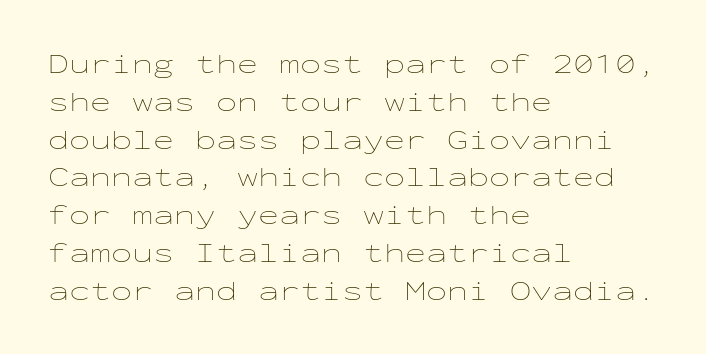
Q: Is the text bold? A: No.
Q: Is the text italic (slanted)? A: No, it is upright.
Q: Is the text underlined? A: No.
Q: How is the paragraph aligned? A: Left-aligned.
Q: Is the spacing between letters normal or unusually wide? A: Normal.
Q: Is the spacing between lines tight, normal or loose? A: Normal.
Q: Width (condensed, normal, or wide)? A: Wide.
Q: Stroke contrast? A: Low.
Q: x-height? A: Medium.
Q: Monospaced? A: Yes.
